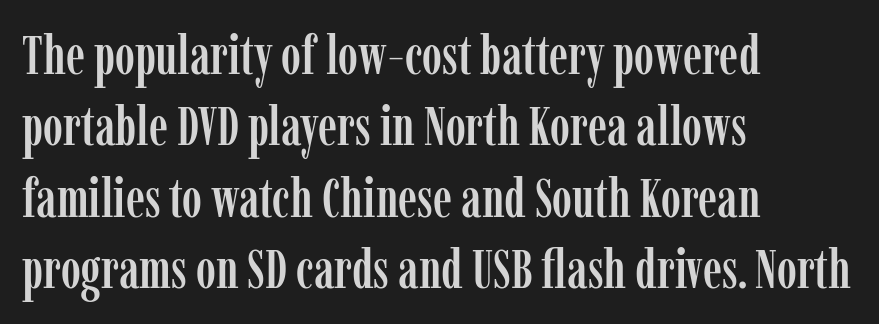
Honestly, the row spacing looks completely unremarkable. Left-aligned paragraph, ragged on the right. Between one letter and the next there's only the usual sliver of space. Is this a sans? No — the strokes have serifs.
